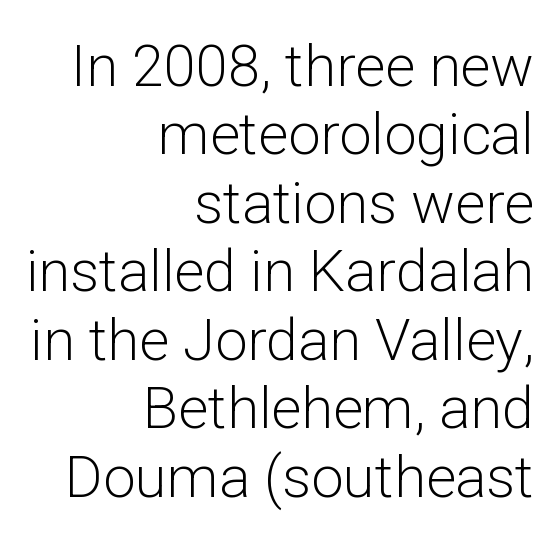
The image shows 58 px light sans-serif type, upright; set right-aligned, line spacing 1.18x, normal letter spacing, not underlined; low stroke contrast and a medium x-height.
